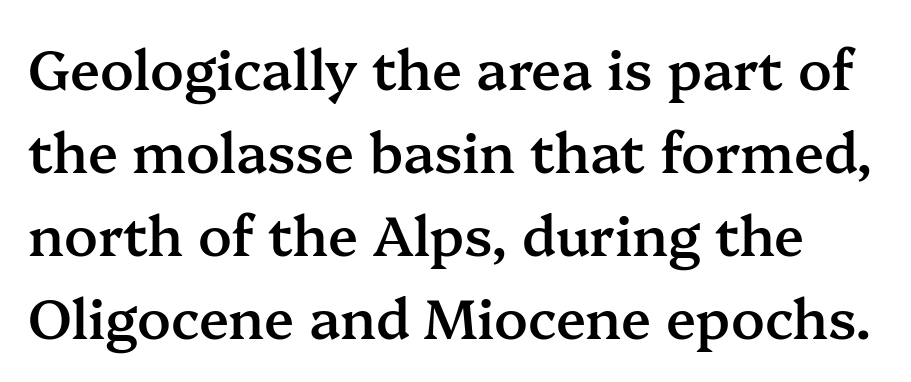
You can tell from the footed stems that serif type was used. The glyphs have the mass of a demibold cut, below bold. Beneath every word, the page is bare. Spacing between characters is what you'd get straight out of the box. The letters stand upright; this is a roman face. Think of a printed novel: that variable character pitch is what you see here.
